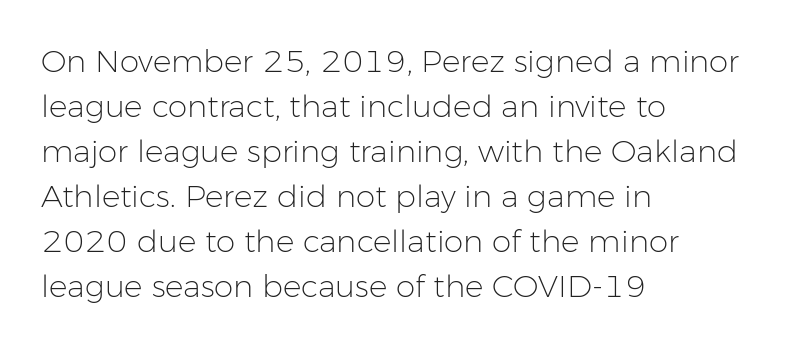
Q: Is the text bold? A: No.
Q: Is the text italic (slanted)? A: No, it is upright.
Q: Is the typeface a serif or a sans-serif typeface? A: Sans-serif.
Q: Is the text underlined? A: No.
Q: How is the paragraph aligned? A: Left-aligned.
Q: Is the spacing between letters normal or unusually wide? A: Normal.
Q: Is the spacing between lines tight, normal or loose? A: Normal.
Q: Width (condensed, normal, or wide)? A: Normal.
Q: Stroke contrast? A: Low.
Q: x-height? A: Medium.
Q: Monospaced? A: No.
